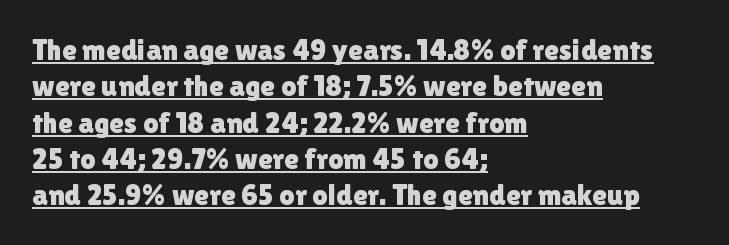
Q: Is the text italic (slanted)? A: No, it is upright.
Q: Is the typeface a serif or a sans-serif typeface? A: Sans-serif.
Q: Is the text underlined? A: Yes.
Q: How is the paragraph aligned? A: Left-aligned.
Q: Is the spacing between letters normal or unusually wide? A: Normal.
Q: Width (condensed, normal, or wide)? A: Normal.
Q: Stroke contrast? A: Low.
Q: x-height? A: Medium.
Q: Monospaced? A: No.
